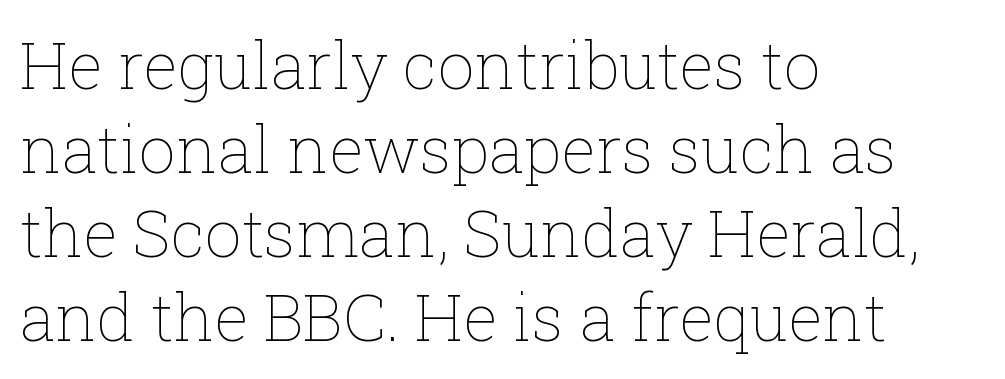
The image shows 65 px thin type, upright; set left-aligned, normal line spacing (1.29x), normal letter spacing, not underlined; low stroke contrast and a medium x-height.
